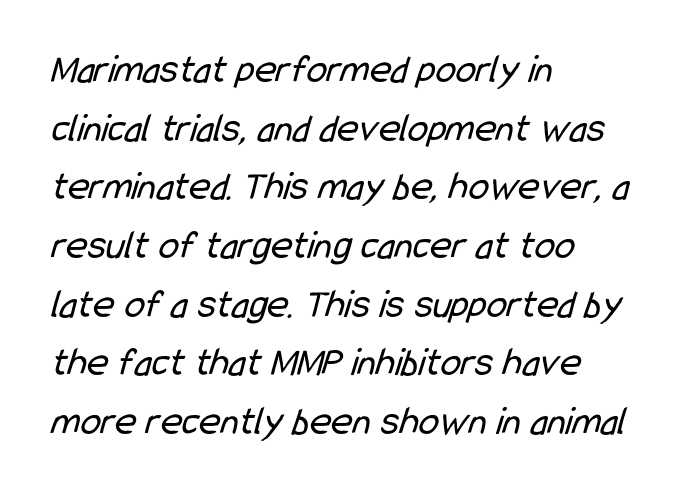
The image shows 41 px regular-weight, condensed sans-serif type; set left-aligned, normal line spacing (1.43x), normal letter spacing, not underlined; low stroke contrast and a medium x-height.
